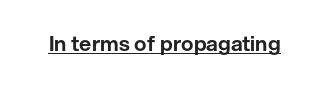
Q: Is the text italic (slanted)? A: No, it is upright.
Q: Is the text underlined? A: Yes.
Q: Is the spacing between letters normal or unusually wide? A: Normal.
